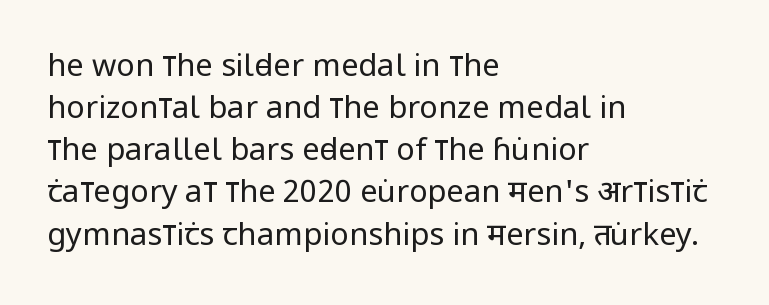
Q: Is the text bold? A: No.
Q: Is the text italic (slanted)? A: No, it is upright.
Q: Is the typeface a serif or a sans-serif typeface? A: Sans-serif.
Q: Is the text underlined? A: No.
Q: How is the paragraph aligned? A: Left-aligned.
Q: Is the spacing between letters normal or unusually wide? A: Normal.
Q: Is the spacing between lines tight, normal or loose? A: Normal.
Q: Width (condensed, normal, or wide)? A: Condensed.
Q: Stroke contrast? A: Low.
Q: x-height? A: Large.
Q: Monospaced? A: No.
